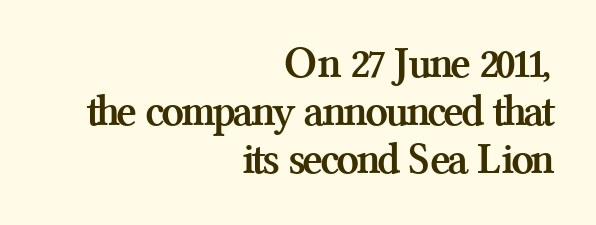
The image shows 45 px semibold serif type, upright; set right-aligned, tight line spacing (1.07x), normal letter spacing, not underlined; medium stroke contrast and a medium x-height.
